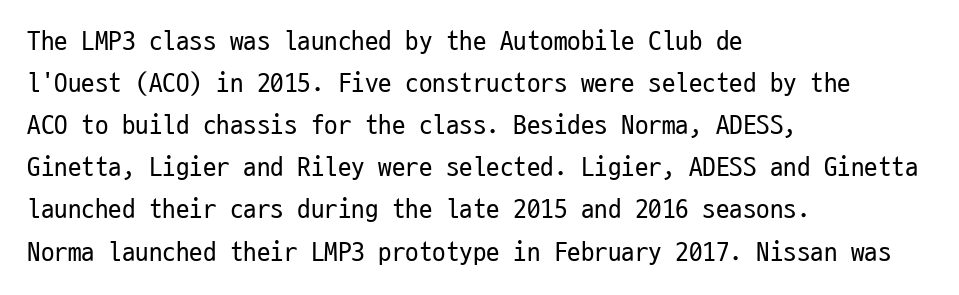
The image shows 27 px text type, upright; set left-aligned, normal line spacing (1.56x), normal letter spacing, not underlined.
